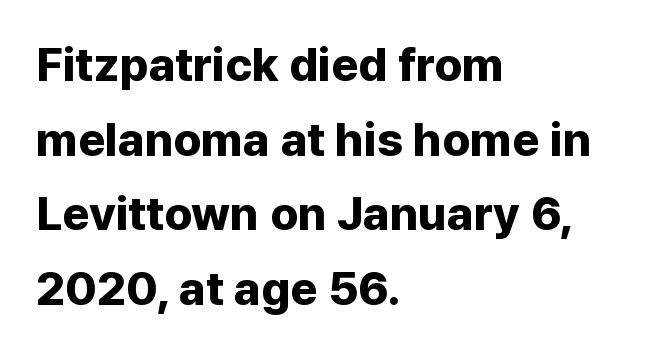
{"serif": "no", "italic": "no", "bold": "yes", "weight": "bold", "width": "normal", "stroke_contrast": "low", "x_height": "medium", "monospaced": "no", "underline": "no", "align": "left", "line_spacing": "normal", "line_spacing_ratio": 1.59, "letter_spacing": "normal", "letter_spacing_em": 0.0, "glyph_px": 47}
